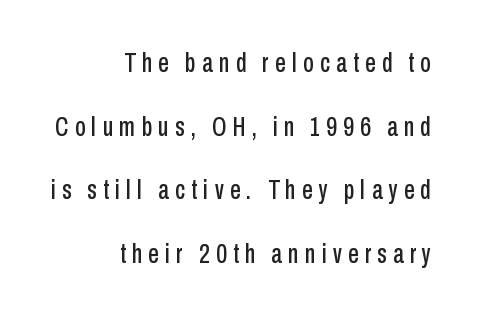
The image shows 27 px text type, upright; set right-aligned, loose line spacing (2.36x), unusually wide letter spacing (+0.23 em), not underlined.
